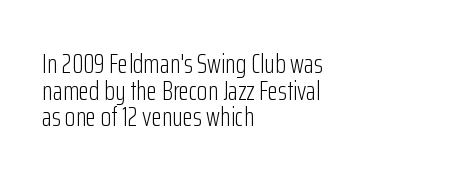
Q: Is the text bold? A: No.
Q: Is the text italic (slanted)? A: No, it is upright.
Q: Is the text underlined? A: No.
Q: How is the paragraph aligned? A: Left-aligned.
Q: Is the spacing between letters normal or unusually wide? A: Normal.
Q: Is the spacing between lines tight, normal or loose? A: Tight.
